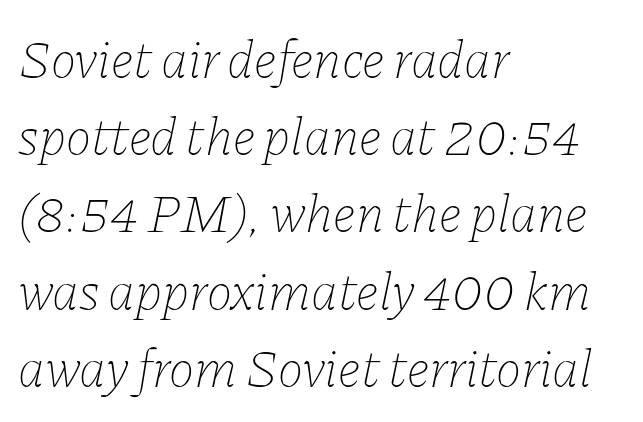
{"italic": "yes", "lean": "right", "slant_degrees": 11, "bold": "no", "weight": "thin", "width": "normal", "stroke_contrast": "low", "x_height": "medium", "monospaced": "no", "underline": "no", "align": "left", "line_spacing": "normal", "line_spacing_ratio": 1.43, "letter_spacing": "normal", "letter_spacing_em": 0.0, "glyph_px": 54}
